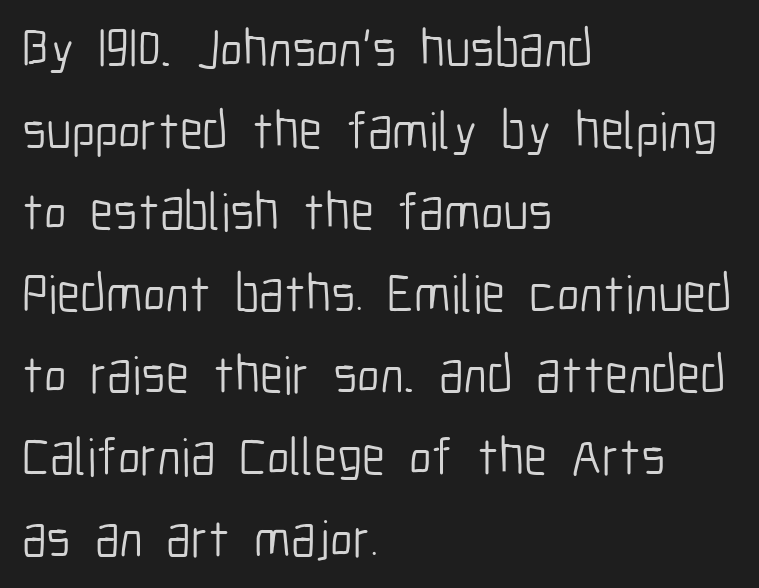
{"serif": "no", "italic": "no", "bold": "no", "weight": "light", "width": "condensed", "stroke_contrast": "low", "x_height": "medium", "monospaced": "no", "underline": "no", "align": "left", "line_spacing": "normal", "line_spacing_ratio": 1.54, "letter_spacing": "normal", "letter_spacing_em": 0.0, "glyph_px": 53}
